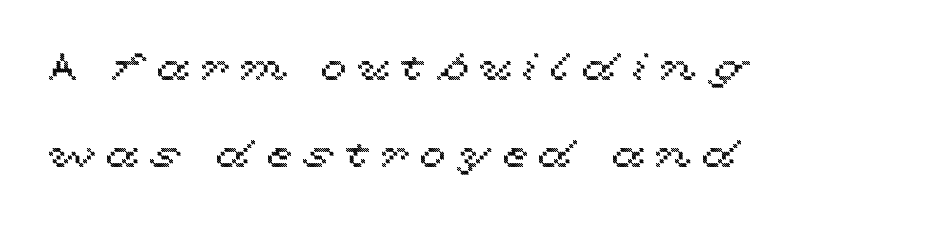
{"width": "wide", "x_height": "medium", "monospaced": "no", "underline": "no", "align": "left", "line_spacing": "loose", "line_spacing_ratio": 2.29, "letter_spacing": "wide", "letter_spacing_em": 0.26, "glyph_px": 38}
